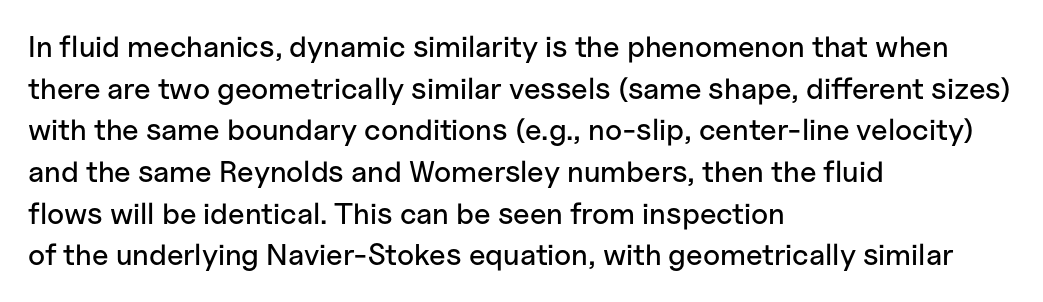
Q: Is the text italic (slanted)? A: No, it is upright.
Q: Is the typeface a serif or a sans-serif typeface? A: Sans-serif.
Q: Is the text underlined? A: No.
Q: How is the paragraph aligned? A: Left-aligned.
Q: Is the spacing between letters normal or unusually wide? A: Normal.
Q: Is the spacing between lines tight, normal or loose? A: Normal.
Q: Width (condensed, normal, or wide)? A: Normal.
Q: Stroke contrast? A: Low.
Q: x-height? A: Medium.
Q: Monospaced? A: No.
